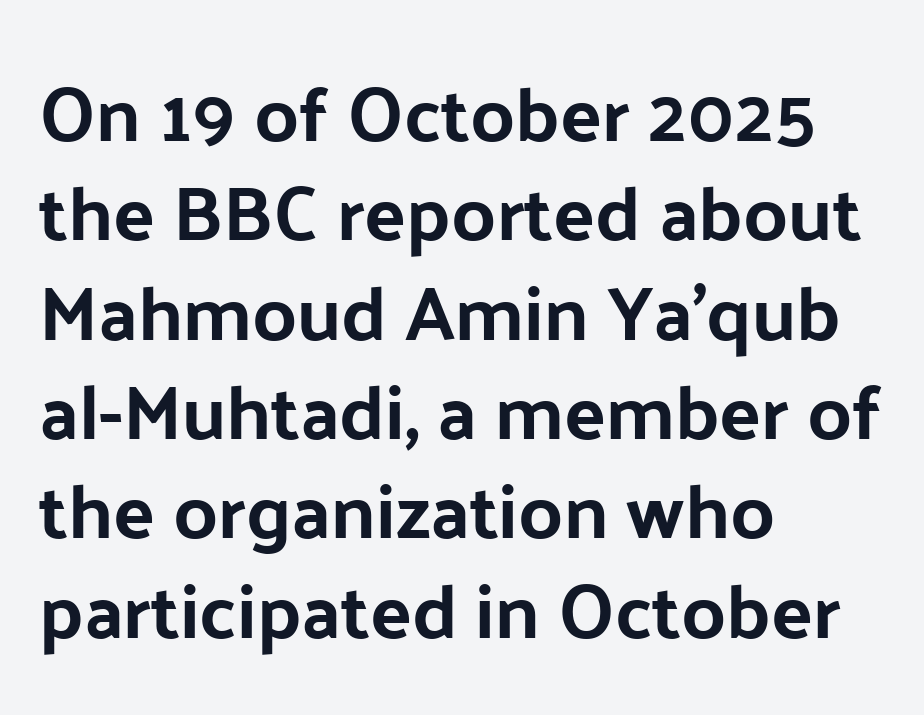
{"serif": "no", "italic": "no", "width": "normal", "stroke_contrast": "low", "x_height": "medium", "monospaced": "no", "underline": "no", "align": "left", "line_spacing": "normal", "line_spacing_ratio": 1.29, "letter_spacing": "normal", "letter_spacing_em": 0.0, "glyph_px": 77}
